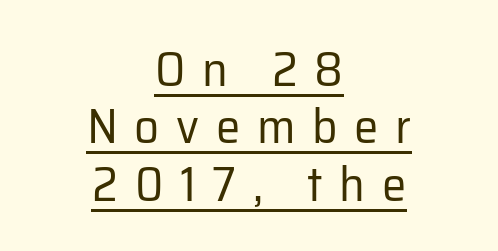
{"serif": "no", "italic": "no", "bold": "no", "weight": "regular", "width": "normal", "stroke_contrast": "low", "x_height": "medium", "monospaced": "no", "underline": "yes", "align": "center", "line_spacing_ratio": 1.17, "letter_spacing": "wide", "letter_spacing_em": 0.34, "glyph_px": 49}
